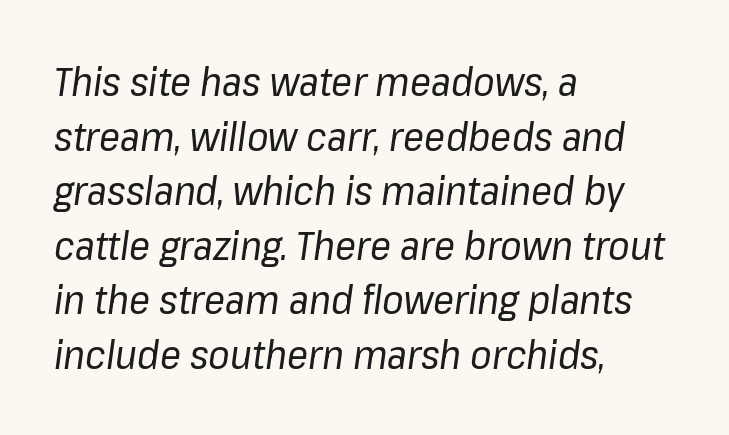
{"italic": "yes", "lean": "right", "slant_degrees": 8, "bold": "no", "weight": "regular", "width": "normal", "stroke_contrast": "low", "x_height": "medium", "monospaced": "no", "underline": "no", "align": "left", "line_spacing": "normal", "line_spacing_ratio": 1.4, "letter_spacing": "normal", "letter_spacing_em": 0.0, "glyph_px": 39}
